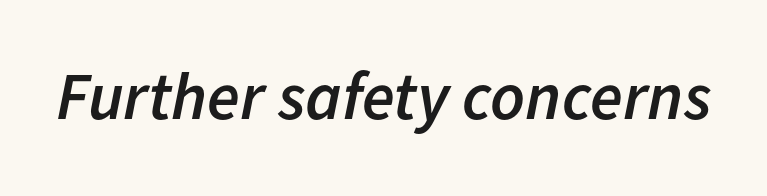
{"italic": "yes", "lean": "right", "slant_degrees": 11, "bold": "semi", "weight": "semibold", "width": "normal", "stroke_contrast": "low", "x_height": "medium", "monospaced": "no", "underline": "no", "letter_spacing": "normal", "letter_spacing_em": 0.0, "glyph_px": 67}
